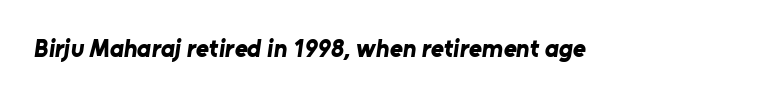
The baseline area is clear. The face used here is rendered with its standard letterfit. The face used here has the dense, thick strokes of a bold.
